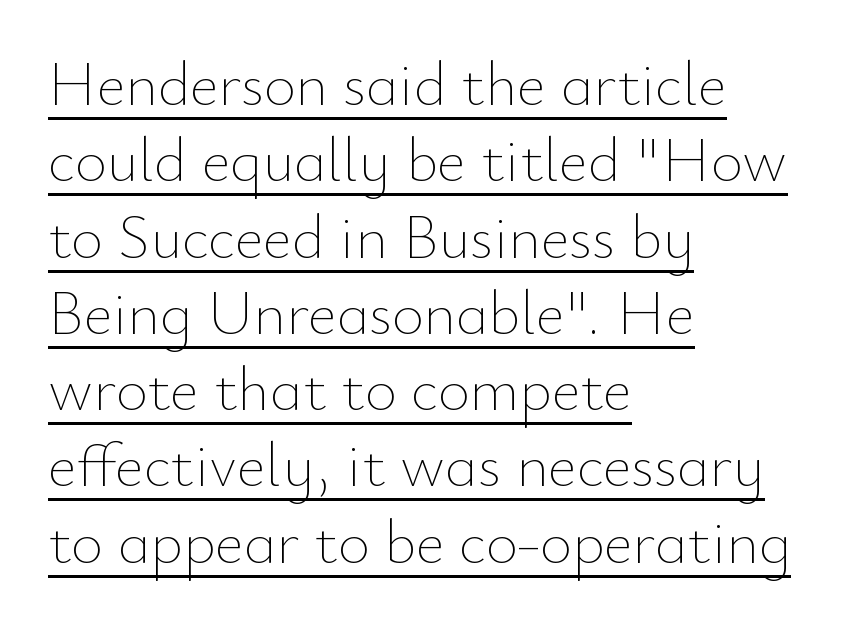
Weight: regular or lighter. These characters rest on top of a visible drawn line. How are the letters spaced? Ordinarily, with no added tracking. Proportional: the letters do not fall into vertical columns.
